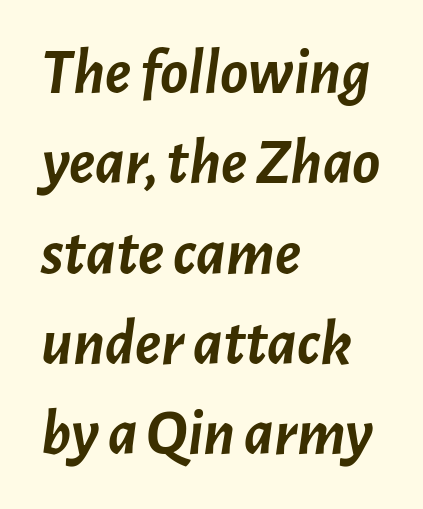
The image shows 65 px semibold type, italic (leaning right); set left-aligned, normal line spacing (1.39x), normal letter spacing, not underlined; low stroke contrast and a medium x-height.
